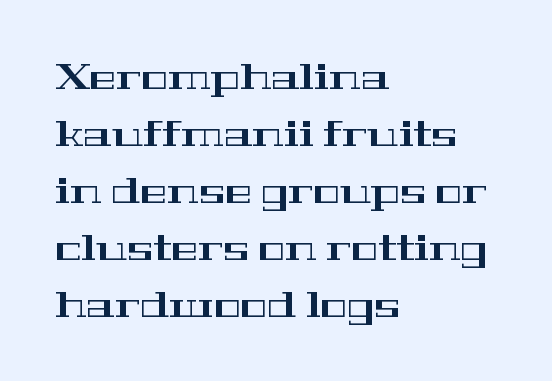
Descender tails drop into unmarked territory. Here the glyphs are tracked normally, forming tight word shapes. The paragraph shown leans on its left margin. In terms of leading, this rendering sits right in the middle.
